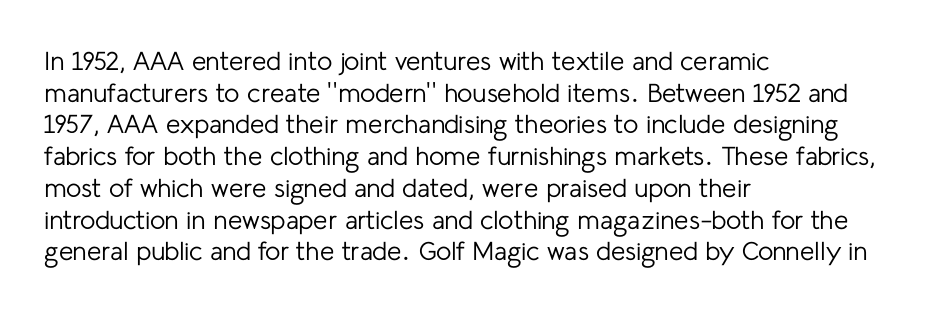
Q: Is the text bold? A: No.
Q: Is the text italic (slanted)? A: No, it is upright.
Q: Is the text underlined? A: No.
Q: How is the paragraph aligned? A: Left-aligned.
Q: Is the spacing between letters normal or unusually wide? A: Normal.
